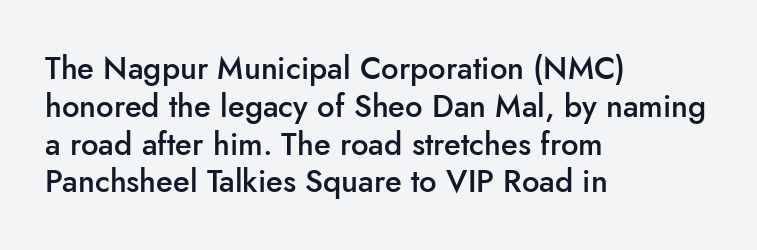
{"serif": "no", "italic": "no", "bold": "semi", "weight": "semibold", "width": "normal", "stroke_contrast": "low", "x_height": "small", "monospaced": "no", "underline": "no", "align": "left", "line_spacing_ratio": 1.22, "letter_spacing": "normal", "letter_spacing_em": 0.0, "glyph_px": 31}
